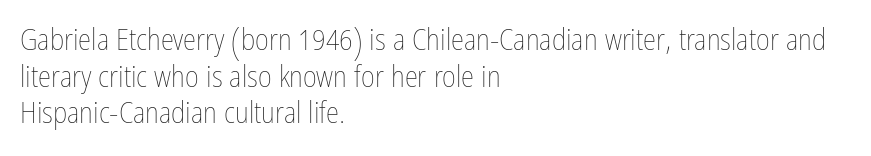
Do the characters align in a grid? No, the font is proportional. The letters look calm and open, with moderate or lighter stems. The lines are quadded left. Rule under the text: the space is simply empty. The axis of the letterforms is exactly vertical.
